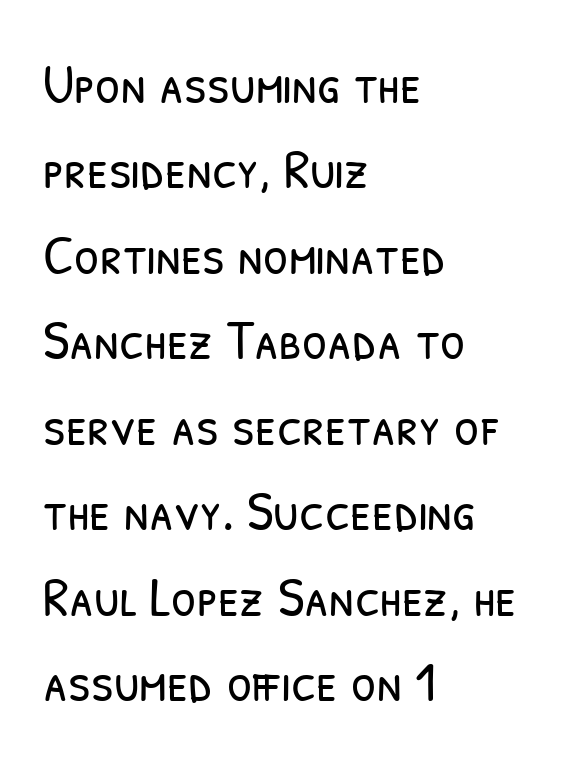
Q: Is the text bold? A: No.
Q: Is the typeface a serif or a sans-serif typeface? A: Sans-serif.
Q: Is the text underlined? A: No.
Q: How is the paragraph aligned? A: Left-aligned.
Q: Is the spacing between letters normal or unusually wide? A: Normal.
Q: Is the spacing between lines tight, normal or loose? A: Normal.
Q: Width (condensed, normal, or wide)? A: Condensed.
Q: Stroke contrast? A: Low.
Q: x-height? A: Medium.
Q: Monospaced? A: No.
